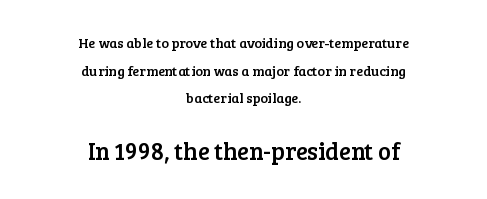
Q: Is the text italic (slanted)? A: No, it is upright.
Q: Is the text underlined? A: No.
Q: How is the paragraph aligned? A: Centered.
Q: Is the spacing between letters normal or unusually wide? A: Normal.
Q: Is the spacing between lines tight, normal or loose? A: Loose.
Q: Which block of text is set in a larger size, the first (top) or the second (bottom)? A: The second (bottom) one.
